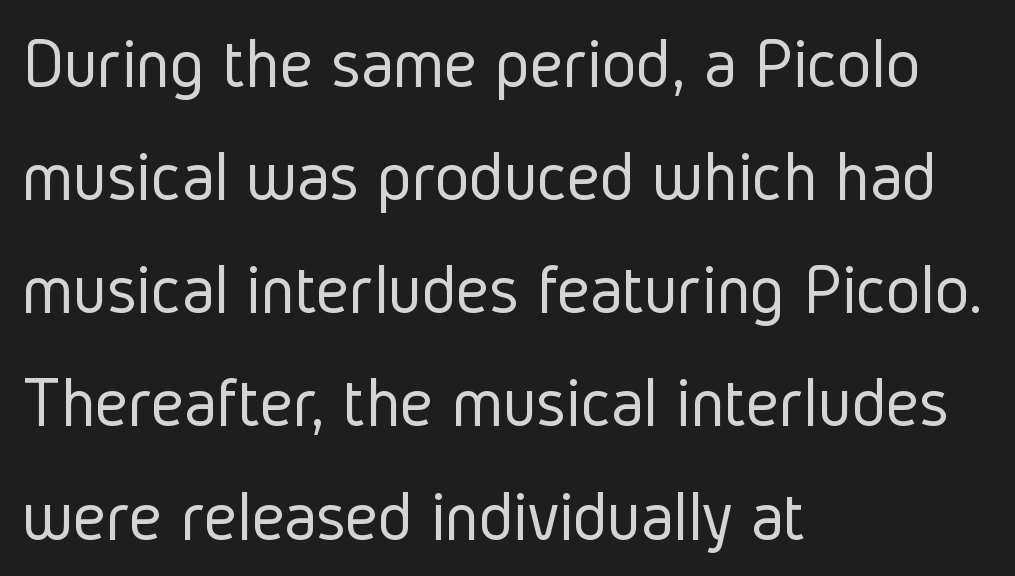
This sample keeps an unexceptional amount of space between lines. Horizontal alignment here is leftward, the default for most running prose. Proportional: the letters do not fall into vertical columns. I'd call this a sans setting — the letters go barefoot.
